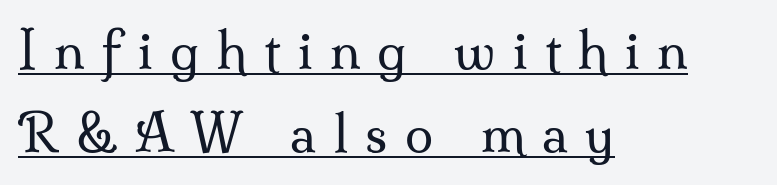
The image shows 51 px regular-weight serif type, upright; set left-aligned, normal line spacing (1.63x), unusually wide letter spacing (+0.34 em), underlined; medium stroke contrast and a small x-height.
